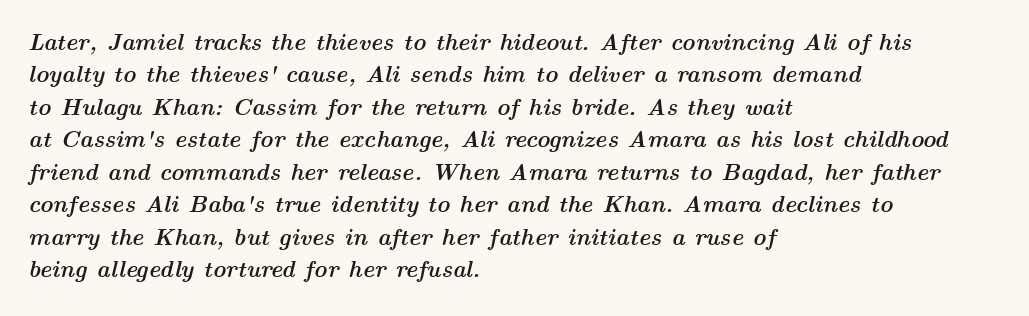
Only glyphs here, with clear space below each row. Weight check: bold — yes, fully. How are the letters spaced? Ordinarily, with no added tracking. Is there much room between lines? A standard amount, neither cramped nor airy. Is the type slanted? Yes — the strokes lean at a clear angle. The rag falls on the right side of this text block.
